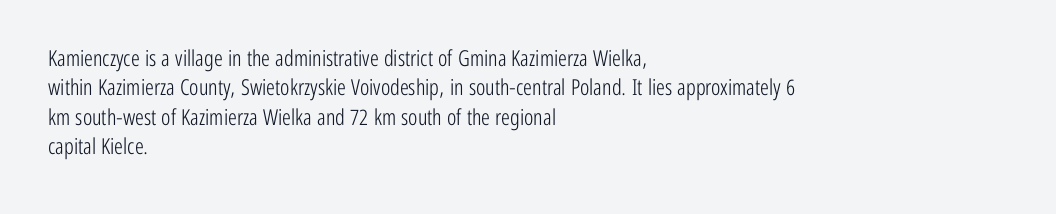
The image shows 22 px text type, upright; set left-aligned, normal line spacing (1.33x), normal letter spacing, not underlined.
